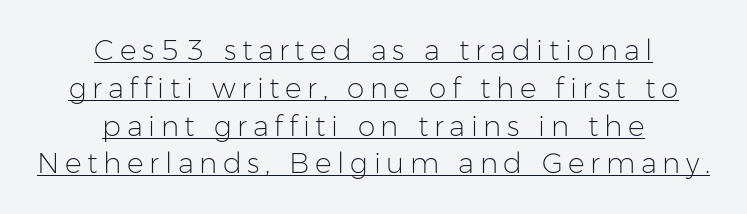
Italic: no, the glyphs are upright roman. Each stroke keeps to a modest, everyday thickness or less. Visually the block forms a symmetrical silhouette, jagged on both flanks. Does the type have serifs? No, each stem ends abruptly.
